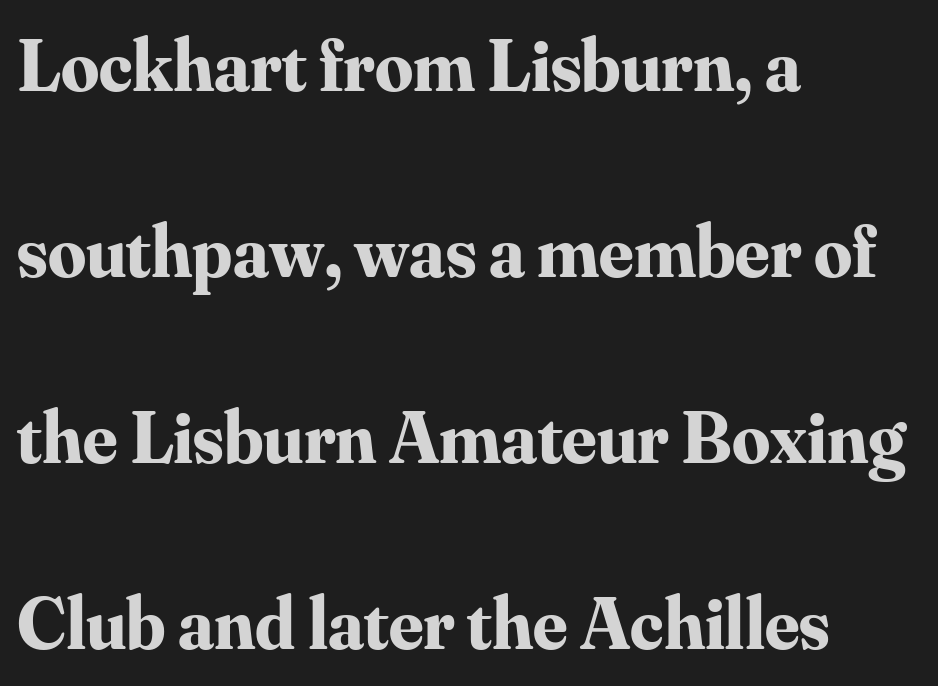
The image shows 75 px bold serif type, upright; set left-aligned, loose line spacing (2.48x), normal letter spacing, not underlined; medium stroke contrast and a small x-height.
